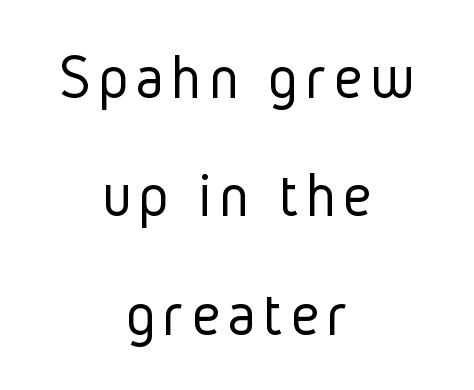
Stems here are at most as thick as an everyday book face. The rag falls on both sides of this text block equally. Regarding serifs, this sample does without them. Note the varied advance widths — an 'i' is clearly narrower than an 'm'. Vertical strokes here are truly vertical. Honestly, there is no underline to notice here at all.
